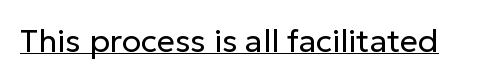
{"serif": "no", "italic": "no", "bold": "no", "weight": "regular", "width": "normal", "stroke_contrast": "low", "x_height": "medium", "monospaced": "no", "underline": "yes", "letter_spacing": "normal", "letter_spacing_em": 0.0, "glyph_px": 32}
